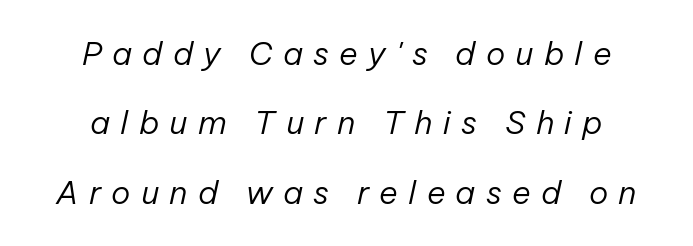
{"italic": "yes", "lean": "right", "slant_degrees": 12, "bold": "no", "weight": "regular", "width": "normal", "stroke_contrast": "low", "x_height": "medium", "monospaced": "no", "underline": "no", "align": "center", "line_spacing": "loose", "line_spacing_ratio": 2.17, "letter_spacing": "wide", "letter_spacing_em": 0.32, "glyph_px": 32}
